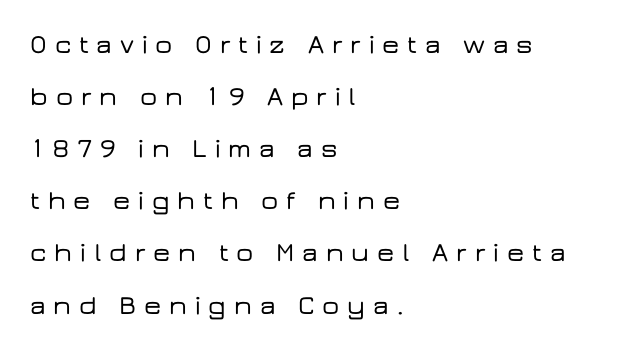
The image shows 27 px text type, upright; set left-aligned, loose line spacing (1.93x), unusually wide letter spacing (+0.29 em), not underlined.
